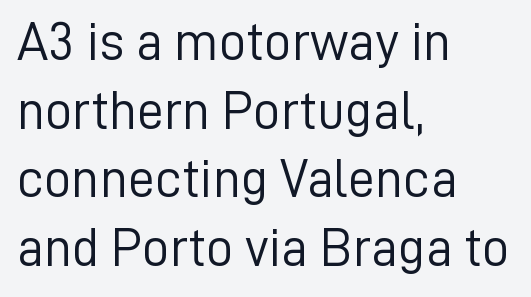
{"serif": "no", "italic": "no", "bold": "no", "weight": "light", "width": "normal", "stroke_contrast": "low", "x_height": "medium", "monospaced": "no", "underline": "no", "align": "left", "line_spacing": "normal", "line_spacing_ratio": 1.27, "letter_spacing": "normal", "letter_spacing_em": 0.0, "glyph_px": 54}
